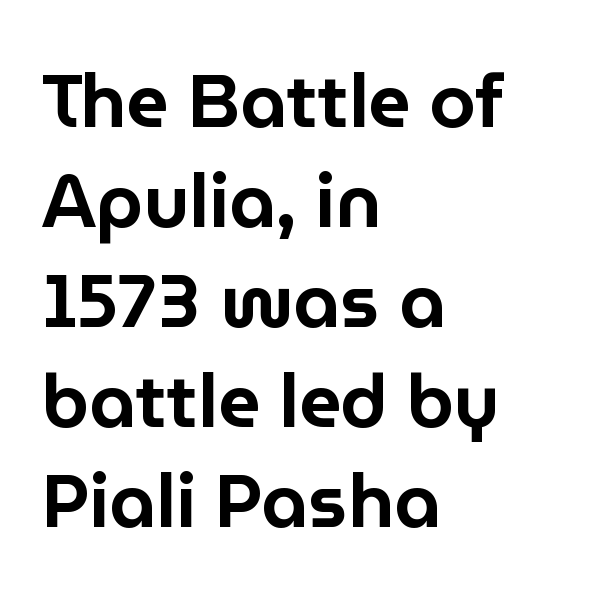
Spacing between characters is what you'd get straight out of the box. The characters display no serif detailing; their extremities are plain. The passage shown is typed in a proportional face where columns would drift. A clean baseline with only descenders dipping below it. You can tell it's not italic because the verticals are truly vertical.
